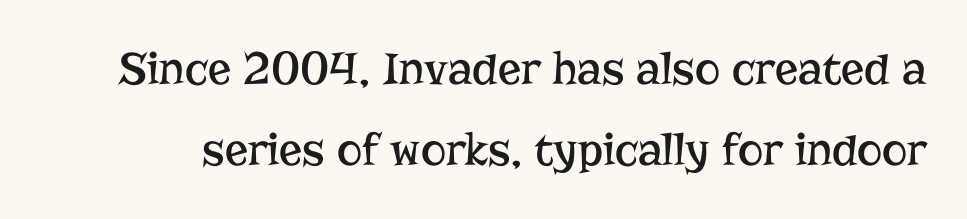
{"serif": "yes", "italic": "no", "bold": "no", "weight": "regular", "width": "normal", "stroke_contrast": "low", "x_height": "medium", "monospaced": "no", "underline": "no", "line_spacing": "normal", "line_spacing_ratio": 1.69, "letter_spacing": "normal", "letter_spacing_em": 0.0, "glyph_px": 48}
